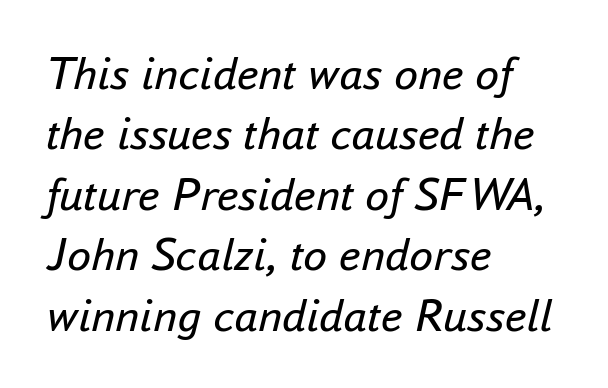
Q: Is the text bold? A: No.
Q: Is the text italic (slanted)? A: Yes, it leans right by about 16 degrees.
Q: Is the text underlined? A: No.
Q: How is the paragraph aligned? A: Left-aligned.
Q: Is the spacing between letters normal or unusually wide? A: Normal.
Q: Is the spacing between lines tight, normal or loose? A: Normal.
Q: Width (condensed, normal, or wide)? A: Normal.
Q: Stroke contrast? A: Low.
Q: x-height? A: Small.
Q: Monospaced? A: No.
